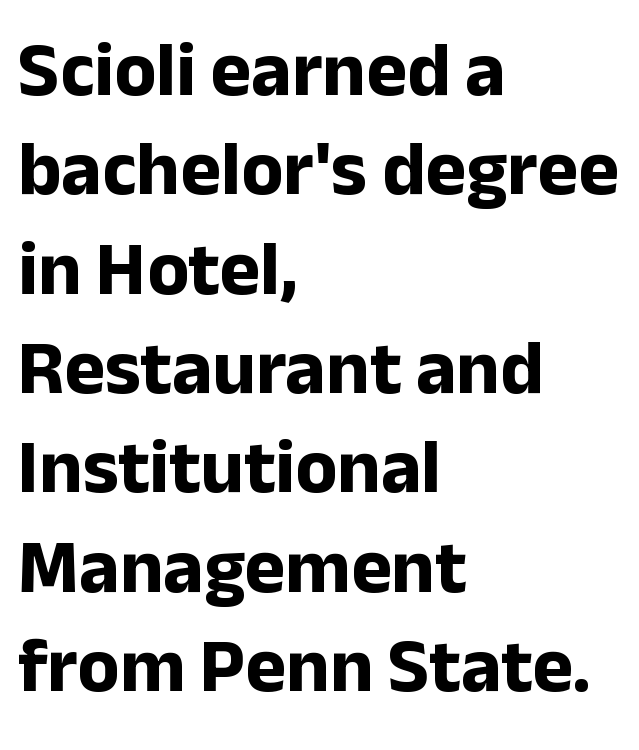
Letters rest on an invisible, unmarked baseline. The font is running at its bold setting. Students, note that the glyphs here touch the page at normal intervals. No italicization has been applied; the sample stays upright. Think of a printed novel: that variable character pitch is what you see here. A classic flush-left, rag-right setting is used for this passage.
